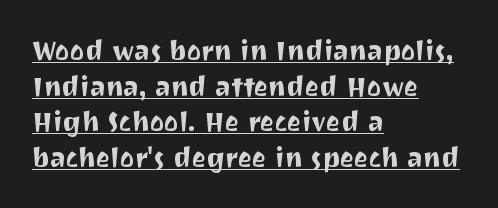
The paragraph shown leans on its left margin. The vertical gap from one line to the next is medium. A rule runs beneath these lines of type. Posture: vertical. You could call the tracking neutral — neither tight nor loose.
